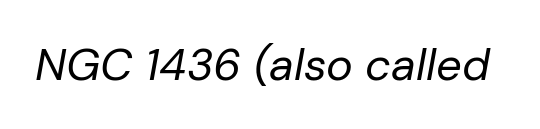
The words here are not underlined. Inter-character spacing is left at the font's built-in metrics. Would a proofreader flag this as italicized? Yes. You could not count columns in this text — the font is proportionally spaced. The typeface has the unassuming heft of standard copy or less.
